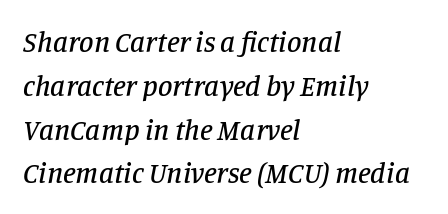
Q: Is the text italic (slanted)? A: Yes, it leans right by about 11 degrees.
Q: Is the typeface a serif or a sans-serif typeface? A: Serif.
Q: Is the text underlined? A: No.
Q: How is the paragraph aligned? A: Left-aligned.
Q: Is the spacing between letters normal or unusually wide? A: Normal.
Q: Is the spacing between lines tight, normal or loose? A: Normal.
Q: Width (condensed, normal, or wide)? A: Normal.
Q: Stroke contrast? A: Low.
Q: x-height? A: Large.
Q: Monospaced? A: No.
